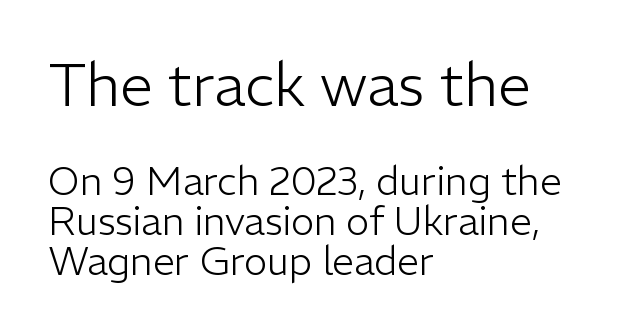
Q: Is the text bold? A: No.
Q: Is the text italic (slanted)? A: No, it is upright.
Q: Is the typeface a serif or a sans-serif typeface? A: Sans-serif.
Q: Is the text underlined? A: No.
Q: How is the paragraph aligned? A: Left-aligned.
Q: Is the spacing between letters normal or unusually wide? A: Normal.
Q: Is the spacing between lines tight, normal or loose? A: Tight.
Q: Which block of text is set in a larger size, the first (top) or the second (bottom)? A: The first (top) one.
Q: Width (condensed, normal, or wide)? A: Normal.
Q: Stroke contrast? A: Low.
Q: x-height? A: Medium.
Q: Monospaced? A: No.
